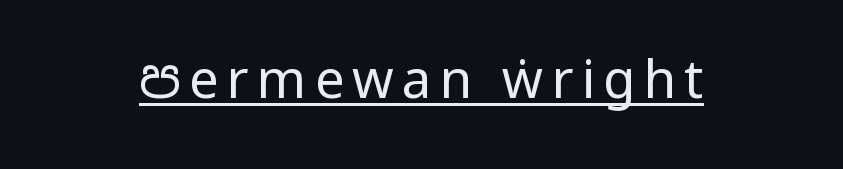
The image shows 53 px regular-weight, condensed sans-serif type, upright; set underlined; low stroke contrast.
